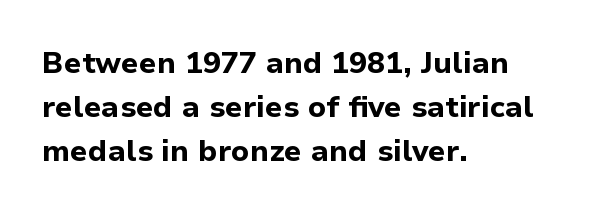
{"serif": "no", "italic": "no", "bold": "yes", "weight": "bold", "width": "normal", "stroke_contrast": "low", "x_height": "medium", "monospaced": "no", "underline": "no", "align": "left", "line_spacing": "normal", "line_spacing_ratio": 1.47, "letter_spacing": "normal", "letter_spacing_em": 0.0, "glyph_px": 30}
